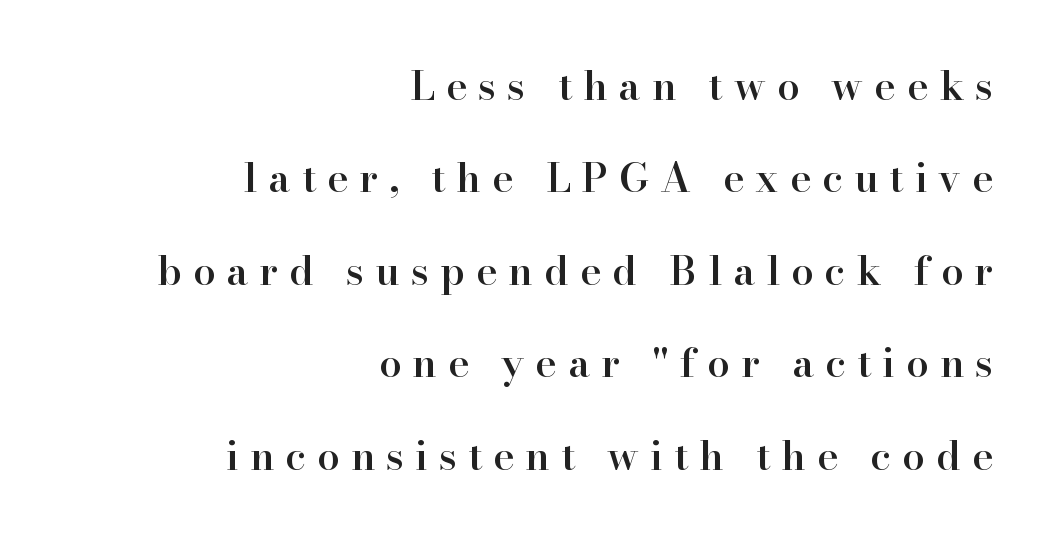
The image shows 40 px semibold serif type, upright; set right-aligned, loose line spacing (2.31x), unusually wide letter spacing (+0.28 em), not underlined; high stroke contrast and a small x-height.
